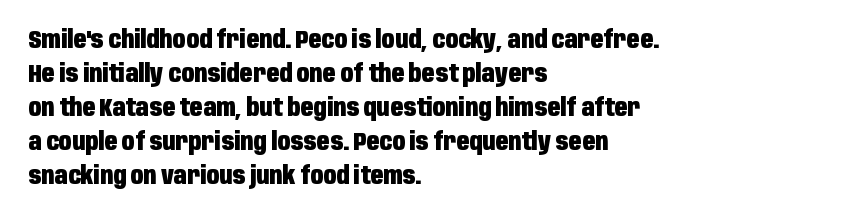
The image shows 24 px bold type, upright; set left-aligned, normal line spacing (1.42x), normal letter spacing, not underlined.
